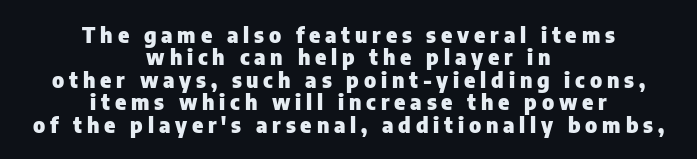
{"italic": "no", "bold": "yes", "underline": "no", "align": "center", "line_spacing": "tight", "line_spacing_ratio": 1.07, "letter_spacing": "wide", "letter_spacing_em": 0.23, "glyph_px": 21}
